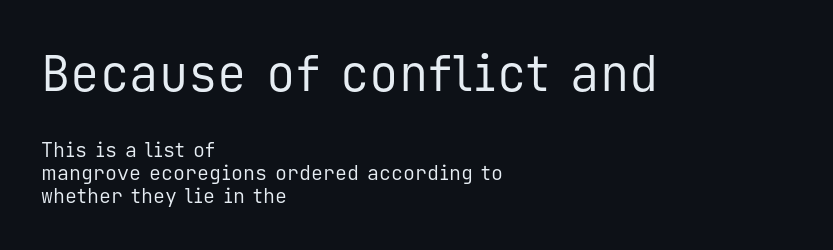
The image shows 49 px regular-weight sans-serif type, upright, monospaced; set left-aligned, tight line spacing (1.14x), normal letter spacing, not underlined; the first (top) block is 2.45x larger; low stroke contrast and a medium x-height.
